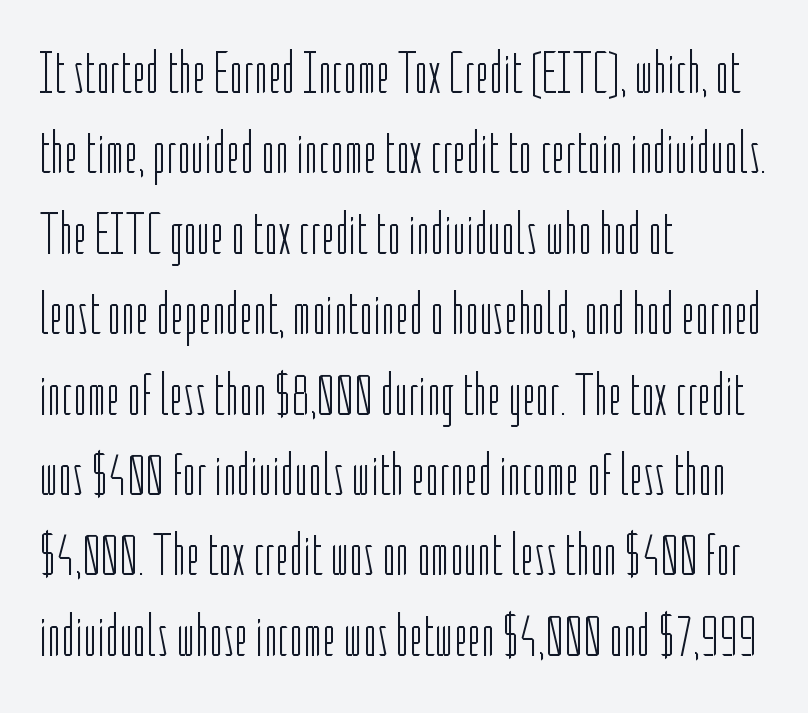
Observe the absence of serifs on each vertical stroke in this sample. Every character sits straight up, as roman type does. Successive baselines arrive at the customary interval. Descender tails drop into unmarked territory. Think of a printed novel: that variable character pitch is what you see here. There is no visible air inserted between adjacent glyphs.
